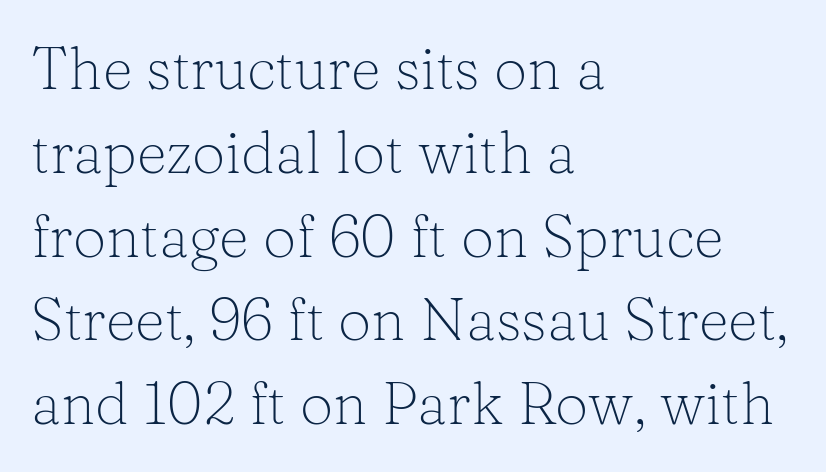
You can tell from the footed stems that serif type was used. Baseline-to-baseline distance is the conventional proportion of letter height. Tracking here is standard; glyphs follow each other at the usual distance. One-word summary of the alignment: left. The gap between lines stays unmarked.
